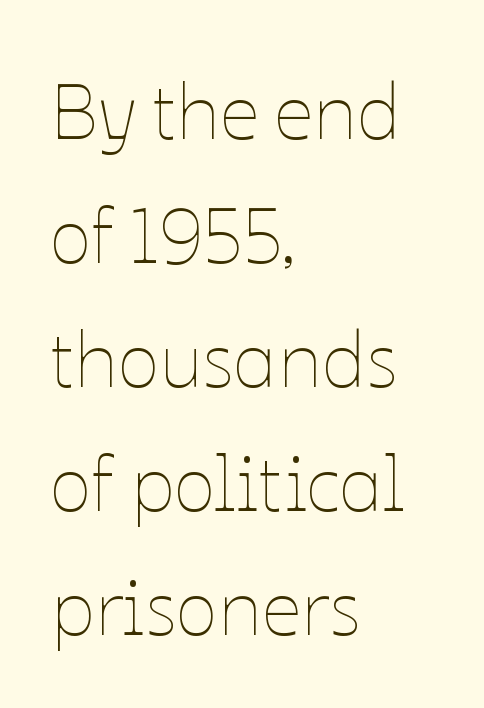
Q: Is the text bold? A: No.
Q: Is the text italic (slanted)? A: No, it is upright.
Q: Is the text underlined? A: No.
Q: How is the paragraph aligned? A: Left-aligned.
Q: Is the spacing between letters normal or unusually wide? A: Normal.
Q: Is the spacing between lines tight, normal or loose? A: Normal.
Q: Width (condensed, normal, or wide)? A: Normal.
Q: Stroke contrast? A: Low.
Q: x-height? A: Medium.
Q: Monospaced? A: No.
